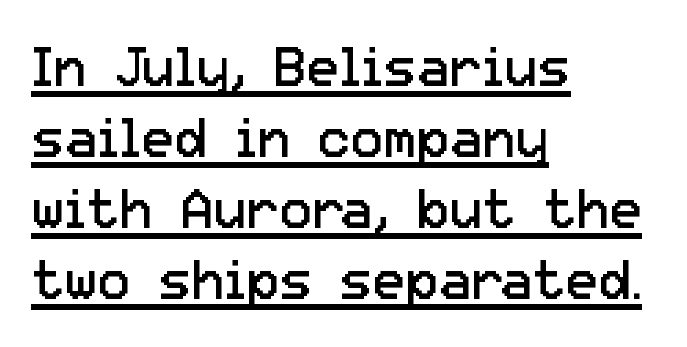
{"serif": "no", "italic": "no", "bold": "no", "weight": "regular", "width": "normal", "stroke_contrast": "low", "x_height": "medium", "monospaced": "no", "underline": "yes", "align": "left", "line_spacing": "normal", "line_spacing_ratio": 1.29, "letter_spacing": "normal", "letter_spacing_em": 0.0, "glyph_px": 55}
